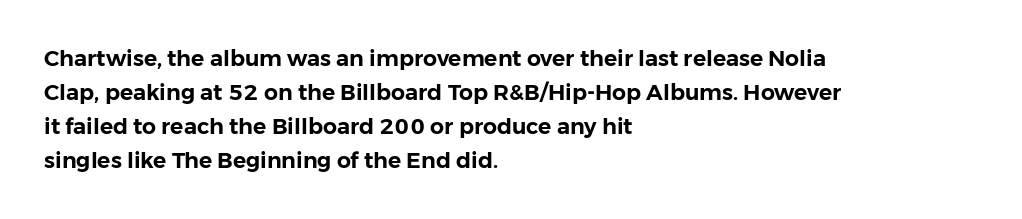
Students, observe: this is what conventionally led text looks like. This sample uses an upright cut, with every glyph sitting square on the baseline. A clean baseline with only descenders dipping below it. Each word holds together tightly as a unit, with standard inter-letter gaps.
